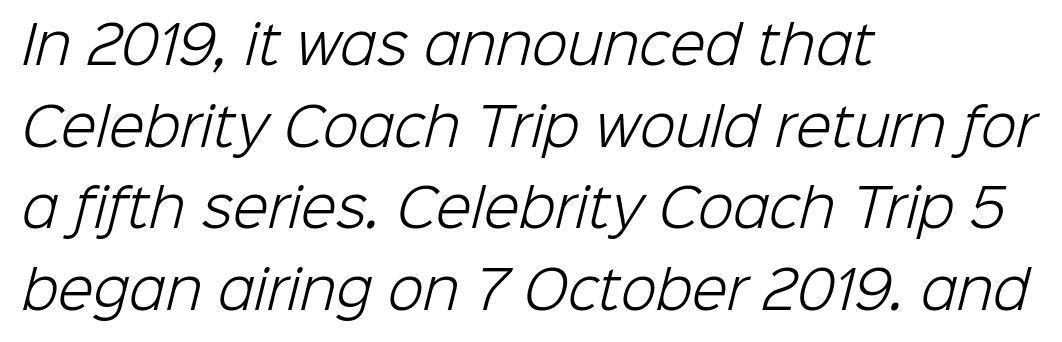
{"serif": "no", "bold": "no", "weight": "light", "width": "normal", "stroke_contrast": "low", "x_height": "medium", "monospaced": "no", "underline": "no", "align": "left", "line_spacing": "normal", "line_spacing_ratio": 1.57, "letter_spacing": "normal", "letter_spacing_em": 0.0, "glyph_px": 52}
